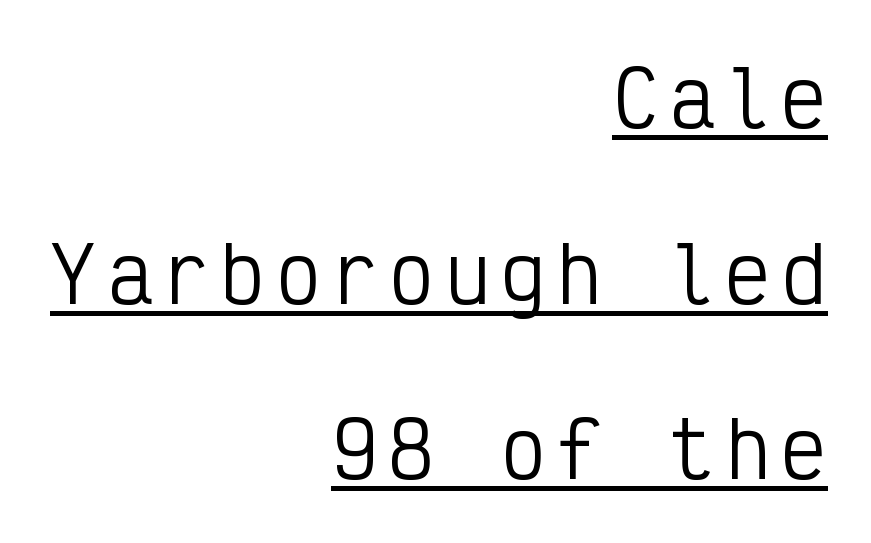
Q: Is the text bold? A: No.
Q: Is the text italic (slanted)? A: No, it is upright.
Q: Is the typeface a serif or a sans-serif typeface? A: Sans-serif.
Q: Is the text underlined? A: Yes.
Q: How is the paragraph aligned? A: Right-aligned.
Q: Is the spacing between lines tight, normal or loose? A: Loose.
Q: Width (condensed, normal, or wide)? A: Condensed.
Q: Stroke contrast? A: Low.
Q: x-height? A: Medium.
Q: Monospaced? A: Yes.
